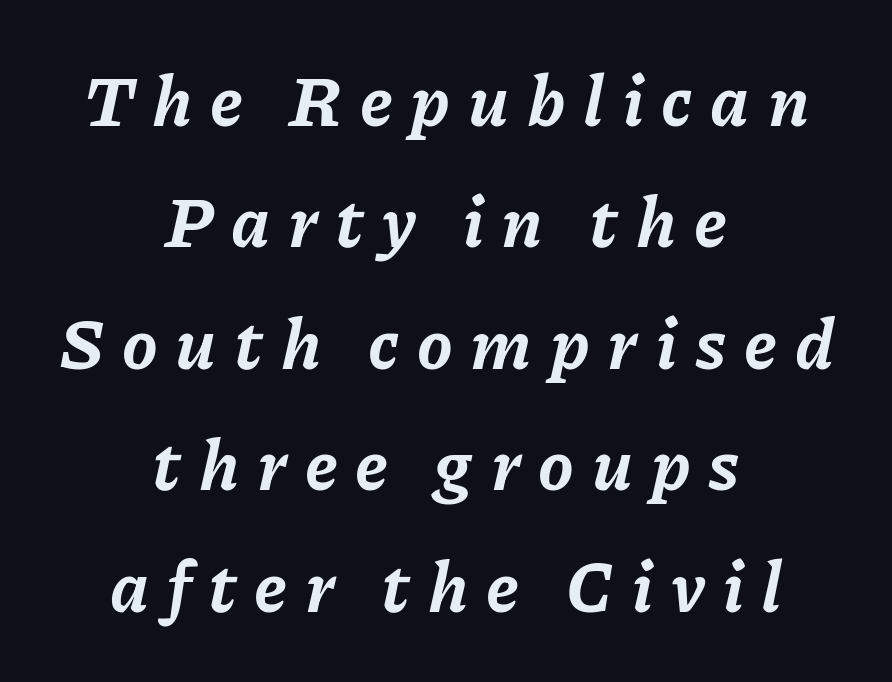
{"italic": "yes", "lean": "right", "slant_degrees": 11, "bold": "yes", "weight": "bold", "width": "normal", "stroke_contrast": "low", "x_height": "medium", "monospaced": "no", "underline": "no", "align": "center", "line_spacing_ratio": 1.71, "letter_spacing": "wide", "letter_spacing_em": 0.25, "glyph_px": 71}
